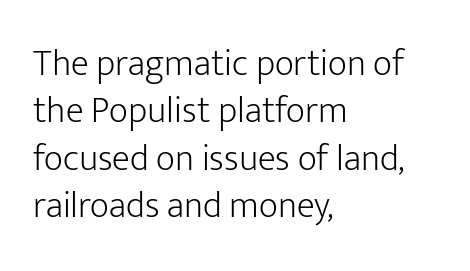
{"serif": "no", "italic": "no", "bold": "no", "weight": "light", "width": "normal", "stroke_contrast": "low", "x_height": "medium", "monospaced": "no", "underline": "no", "align": "left", "line_spacing": "normal", "line_spacing_ratio": 1.28, "letter_spacing": "normal", "letter_spacing_em": 0.0, "glyph_px": 37}
